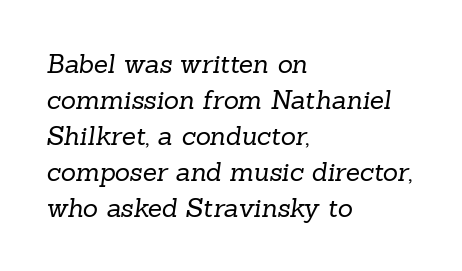
Q: Is the text bold? A: No.
Q: Is the text underlined? A: No.
Q: How is the paragraph aligned? A: Left-aligned.
Q: Is the spacing between letters normal or unusually wide? A: Normal.
Q: Is the spacing between lines tight, normal or loose? A: Normal.
